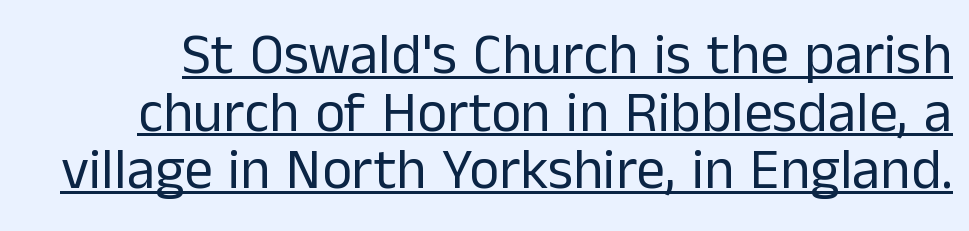
Q: Is the text bold? A: No.
Q: Is the text italic (slanted)? A: No, it is upright.
Q: Is the typeface a serif or a sans-serif typeface? A: Sans-serif.
Q: Is the text underlined? A: Yes.
Q: Is the spacing between letters normal or unusually wide? A: Normal.
Q: Is the spacing between lines tight, normal or loose? A: Tight.
Q: Width (condensed, normal, or wide)? A: Normal.
Q: Stroke contrast? A: Low.
Q: x-height? A: Medium.
Q: Monospaced? A: No.
